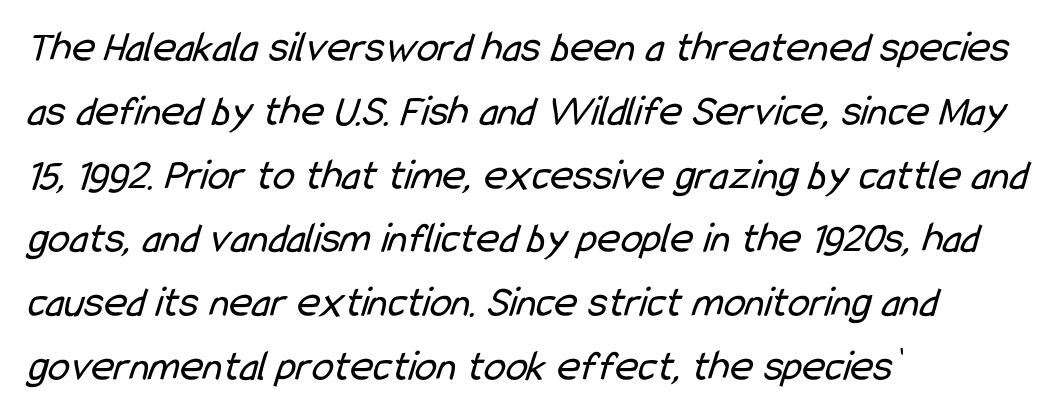
{"serif": "no", "bold": "no", "weight": "regular", "width": "condensed", "stroke_contrast": "low", "x_height": "medium", "monospaced": "no", "underline": "no", "align": "left", "line_spacing": "normal", "line_spacing_ratio": 1.45, "letter_spacing": "normal", "letter_spacing_em": 0.0, "glyph_px": 44}
